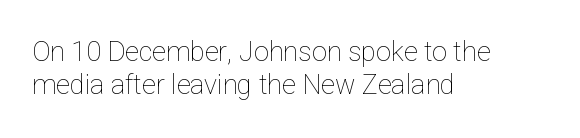
The type sits square on the baseline with zero lean. All the whitespace from short lines collects on the right. Students, note that the glyphs here touch the page at normal intervals. Weight class: somewhere from thin through regular. The foot of each line stays bare and open.
